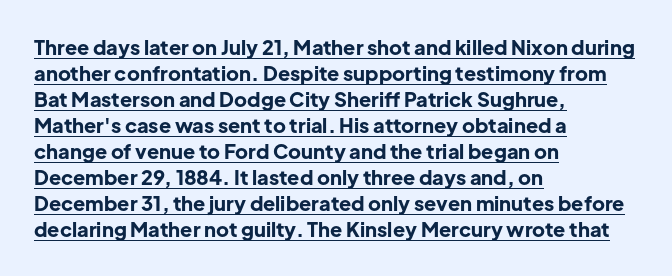
Q: Is the text bold? A: Yes.
Q: Is the text italic (slanted)? A: No, it is upright.
Q: Is the text underlined? A: Yes.
Q: How is the paragraph aligned? A: Left-aligned.
Q: Is the spacing between letters normal or unusually wide? A: Normal.
Q: Is the spacing between lines tight, normal or loose? A: Normal.
